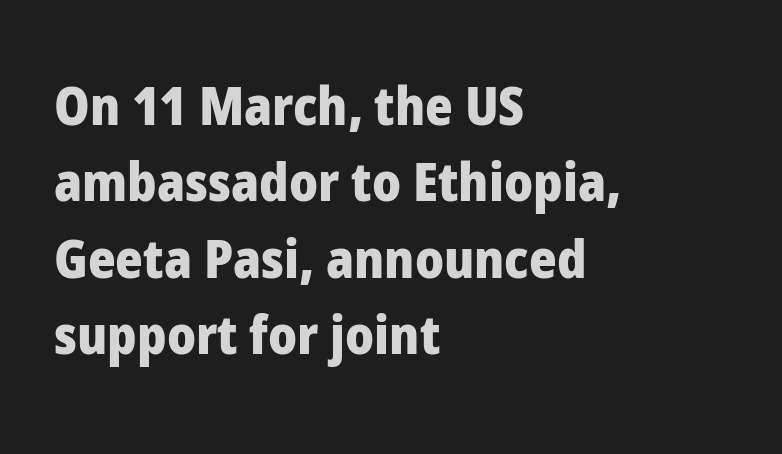
Normally led — the rows are evenly, conventionally spaced. These lines are composed in type without serifs. Default kerning and tracking; the words read as compact shapes. Descenders are the only things crossing below the line. You'd pick this weight for a headline — it's a proper bold. Leftover space on each line is placed entirely after the last word.
